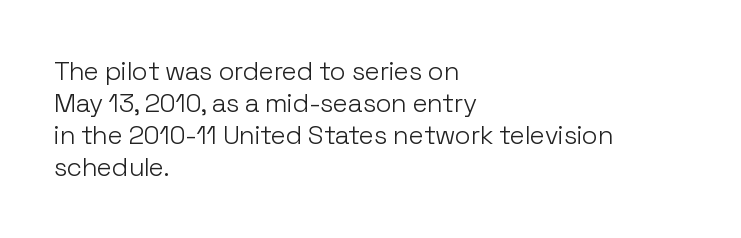
{"italic": "no", "bold": "no", "underline": "no", "align": "left", "line_spacing_ratio": 1.23, "letter_spacing": "normal", "letter_spacing_em": 0.0, "glyph_px": 26}
